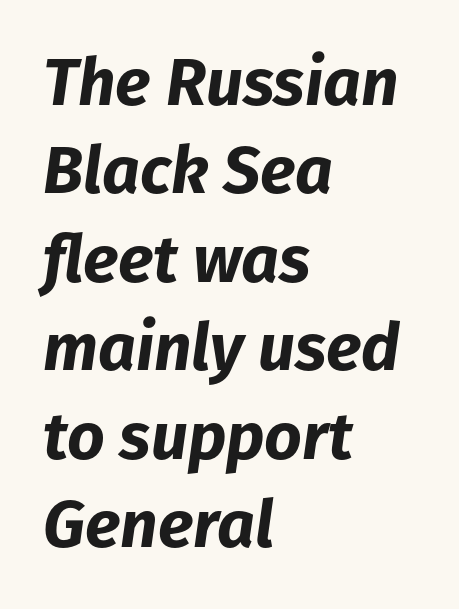
{"italic": "yes", "lean": "right", "slant_degrees": 8, "bold": "yes", "weight": "bold", "width": "normal", "stroke_contrast": "low", "x_height": "medium", "monospaced": "no", "underline": "no", "align": "left", "line_spacing": "normal", "line_spacing_ratio": 1.34, "letter_spacing": "normal", "letter_spacing_em": 0.0, "glyph_px": 66}
